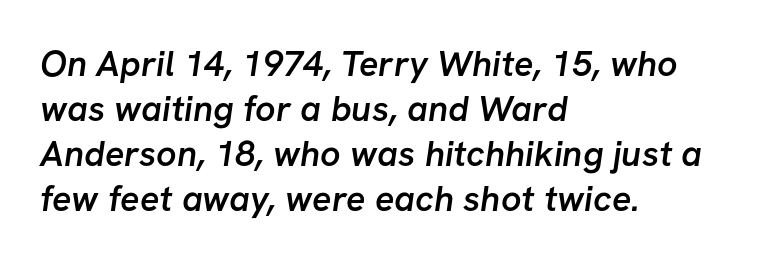
The image shows 36 px semibold sans-serif type; set left-aligned, normal line spacing (1.25x), normal letter spacing, not underlined; low stroke contrast and a medium x-height.
